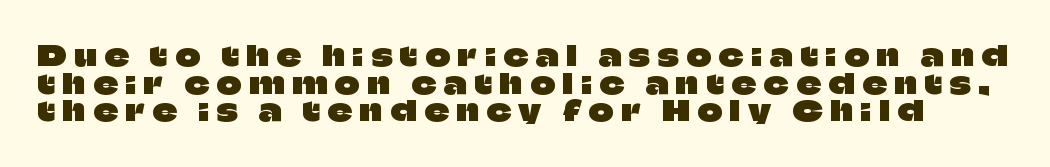
{"italic": "no", "underline": "no", "line_spacing": "tight", "line_spacing_ratio": 1.02, "letter_spacing": "wide", "letter_spacing_em": 0.29, "glyph_px": 27}
